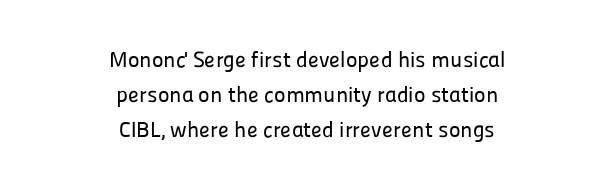
The image shows 22 px text type, upright; set centered, normal line spacing (1.59x), normal letter spacing, not underlined.
